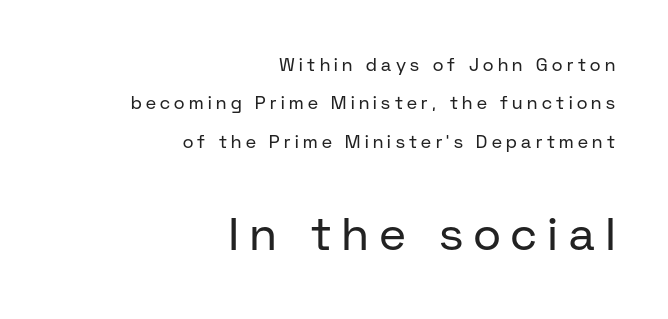
The image shows 46 px regular-weight sans-serif type, upright; set right-aligned, loose line spacing (2.13x), unusually wide letter spacing (+0.25 em), not underlined; the second (bottom) block is 2.56x larger; low stroke contrast and a medium x-height.
